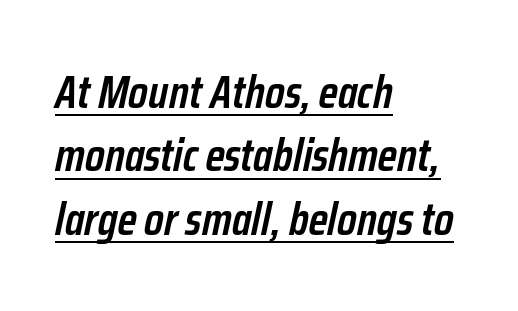
The image shows 46 px semibold, condensed type, italic (leaning right); set left-aligned, normal line spacing (1.38x), normal letter spacing, underlined; low stroke contrast and a medium x-height.
